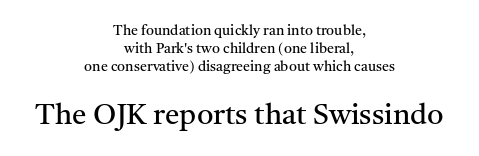
{"serif": "yes", "italic": "no", "bold": "no", "weight": "regular", "width": "normal", "stroke_contrast": "medium", "x_height": "medium", "monospaced": "no", "underline": "no", "align": "center", "line_spacing": "normal", "line_spacing_ratio": 1.3, "letter_spacing": "normal", "letter_spacing_em": 0.0, "larger_block": "second", "size_ratio": 2.07, "glyph_px": 29}
